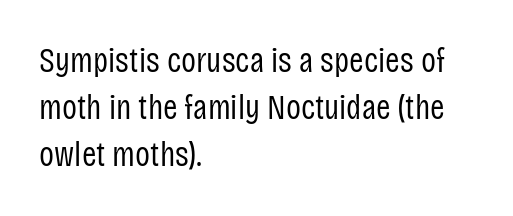
The image shows 35 px regular-weight, condensed sans-serif type, upright; set left-aligned, normal line spacing (1.35x), normal letter spacing, not underlined; low stroke contrast and a large x-height.
